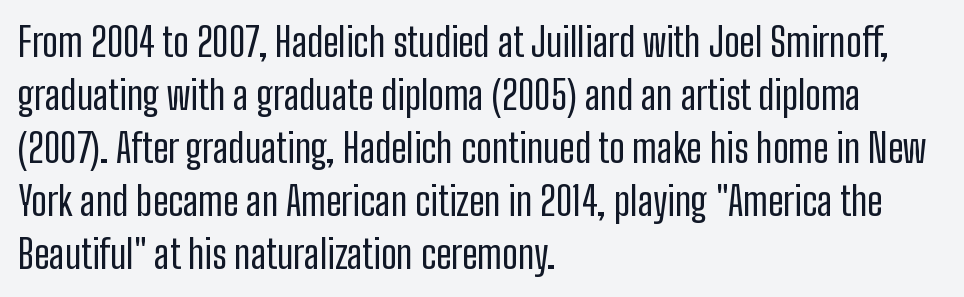
This sample has the flowing, uneven cadence of proportional lettering. Italic: no, the glyphs are upright roman. Just letters on the line, the space beneath them empty. Typographically, this falls in the sans-serif category. These lines keep a tight, regular rhythm from letter to letter. Stem width sits at or under what a default text font uses.
